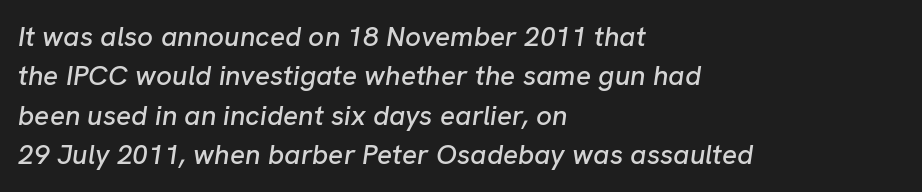
Baseline-to-baseline distance is the conventional proportion of letter height. In CSS terms this would be text-align: left. The letters sit at their default tracking, neither squeezed nor spread. The letters advance in unequal steps, a hallmark of proportional type. Quick note: underline off.
